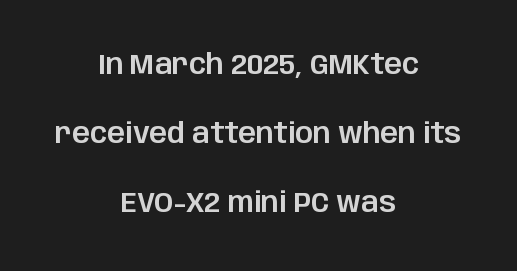
{"serif": "no", "italic": "no", "width": "normal", "stroke_contrast": "low", "x_height": "large", "monospaced": "no", "underline": "no", "align": "center", "line_spacing": "loose", "line_spacing_ratio": 2.47, "letter_spacing": "normal", "letter_spacing_em": 0.0, "glyph_px": 28}
